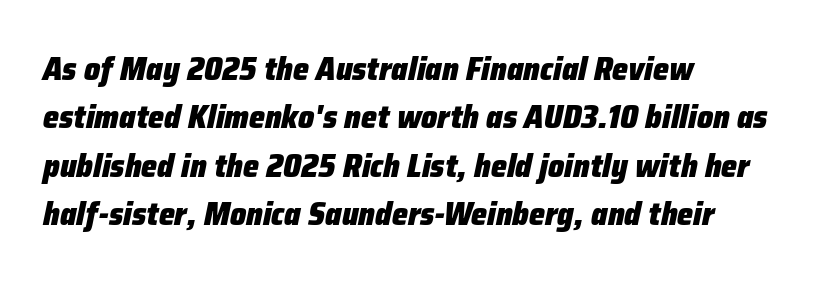
Q: Is the text bold? A: Yes.
Q: Is the text italic (slanted)? A: Yes, it leans right by about 12 degrees.
Q: Is the text underlined? A: No.
Q: How is the paragraph aligned? A: Left-aligned.
Q: Is the spacing between letters normal or unusually wide? A: Normal.
Q: Is the spacing between lines tight, normal or loose? A: Normal.
Q: Width (condensed, normal, or wide)? A: Normal.
Q: Stroke contrast? A: Low.
Q: x-height? A: Medium.
Q: Monospaced? A: No.
